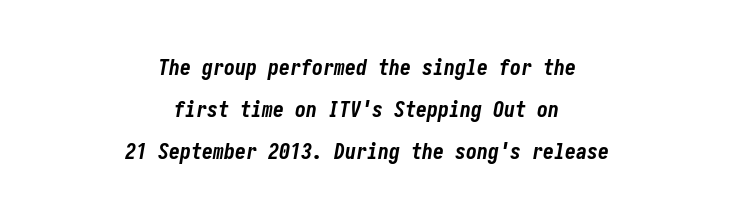
A typesetter would call this leading open, well beyond the default. Just letters on the line, the space beneath them empty. The tracking reads as untouched default to a designer's eye. A typesetter would mark this as italic. Its strokes are broad and dark, the hallmark of bold type. One-word summary of the alignment: center.
